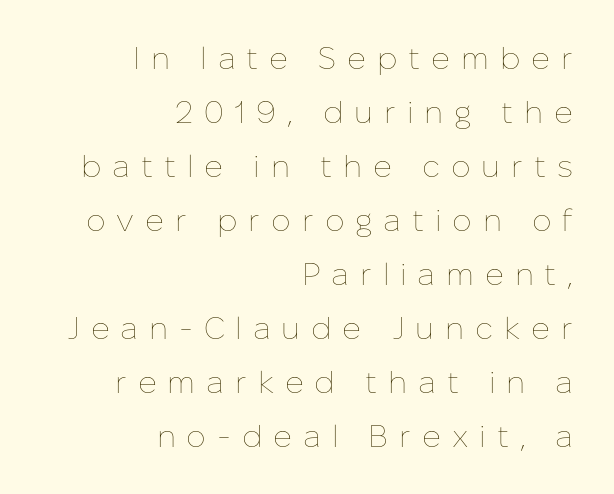
The image shows 31 px thin type, upright; set right-aligned, line spacing 1.74x, unusually wide letter spacing (+0.35 em), not underlined; low stroke contrast and a medium x-height.
